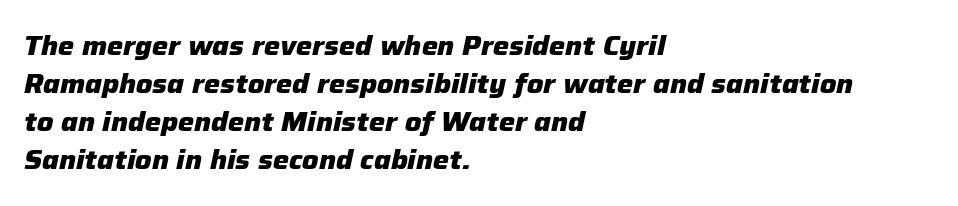
Q: Is the text bold? A: Yes.
Q: Is the text italic (slanted)? A: Yes, it leans right by about 12 degrees.
Q: Is the text underlined? A: No.
Q: How is the paragraph aligned? A: Left-aligned.
Q: Is the spacing between letters normal or unusually wide? A: Normal.
Q: Is the spacing between lines tight, normal or loose? A: Normal.
